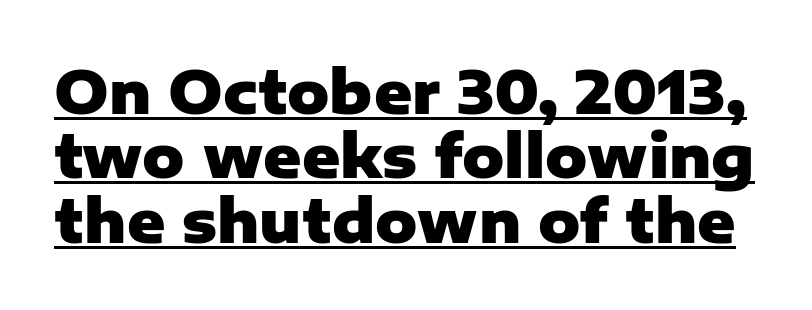
The image shows 58 px heavy sans-serif type, upright; set tight line spacing (1.11x), normal letter spacing, underlined; low stroke contrast and a medium x-height.
